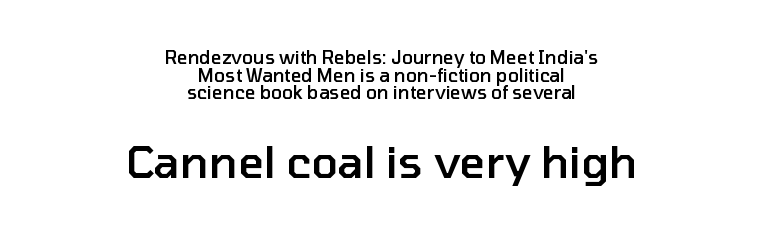
Q: Is the text bold? A: Semi-bold.
Q: Is the text italic (slanted)? A: No, it is upright.
Q: Is the typeface a serif or a sans-serif typeface? A: Sans-serif.
Q: Is the text underlined? A: No.
Q: How is the paragraph aligned? A: Centered.
Q: Is the spacing between letters normal or unusually wide? A: Normal.
Q: Is the spacing between lines tight, normal or loose? A: Tight.
Q: Which block of text is set in a larger size, the first (top) or the second (bottom)? A: The second (bottom) one.
Q: Width (condensed, normal, or wide)? A: Normal.
Q: Stroke contrast? A: Low.
Q: x-height? A: Medium.
Q: Monospaced? A: No.
